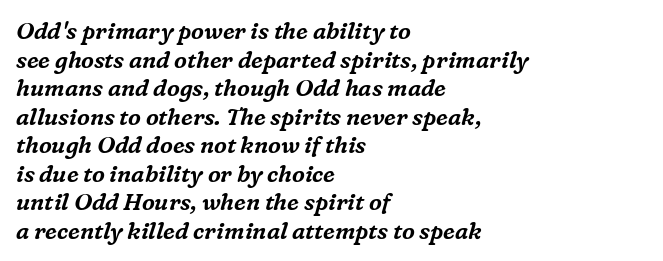
{"italic": "yes", "lean": "right", "slant_degrees": 16, "underline": "no", "align": "left", "line_spacing_ratio": 1.24, "letter_spacing": "normal", "letter_spacing_em": 0.0, "glyph_px": 23}
